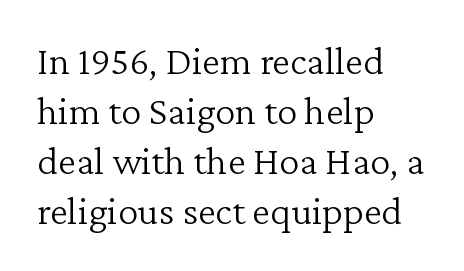
A typesetter would mark this as roman, not italic. Varying glyph widths throughout — classic text-font behaviour. Classification — serif. The typesetter chose a ragged-right arrangement here. Honestly, there is no underline to notice here at all. There is no visible air inserted between adjacent glyphs.
